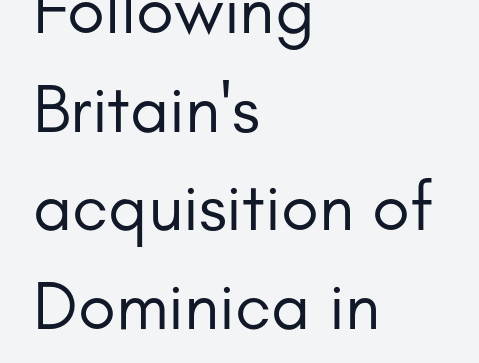
The image shows 69 px regular-weight sans-serif type, upright; set left-aligned, normal line spacing (1.43x), normal letter spacing, not underlined; low stroke contrast and a small x-height.
